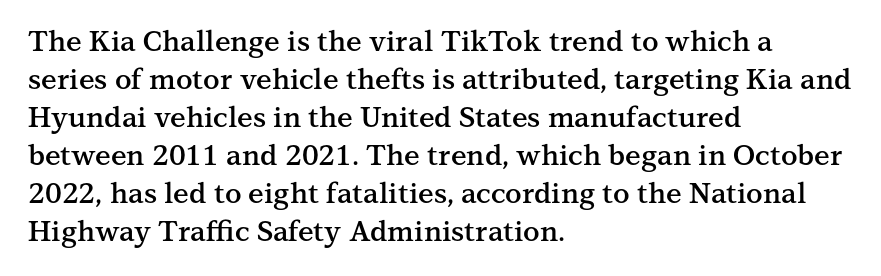
The image shows 28 px semibold serif type, upright; set left-aligned, normal line spacing (1.36x), normal letter spacing, not underlined; medium stroke contrast and a medium x-height.
